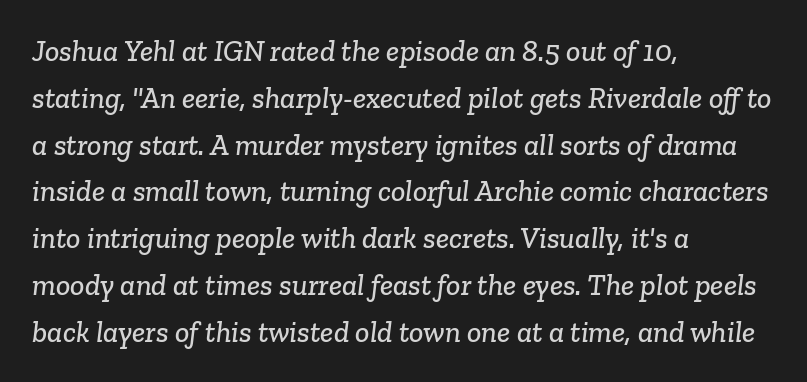
Q: Is the typeface a serif or a sans-serif typeface? A: Serif.
Q: Is the text underlined? A: No.
Q: How is the paragraph aligned? A: Left-aligned.
Q: Is the spacing between letters normal or unusually wide? A: Normal.
Q: Is the spacing between lines tight, normal or loose? A: Normal.
Q: Width (condensed, normal, or wide)? A: Normal.
Q: Stroke contrast? A: Low.
Q: x-height? A: Medium.
Q: Monospaced? A: No.
